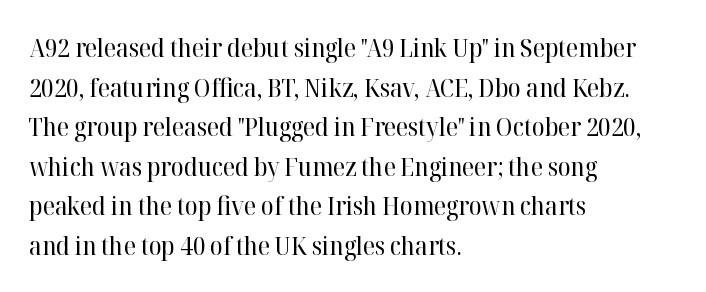
{"italic": "no", "bold": "no", "underline": "no", "align": "left", "line_spacing": "normal", "line_spacing_ratio": 1.52, "letter_spacing": "normal", "letter_spacing_em": 0.0, "glyph_px": 26}
